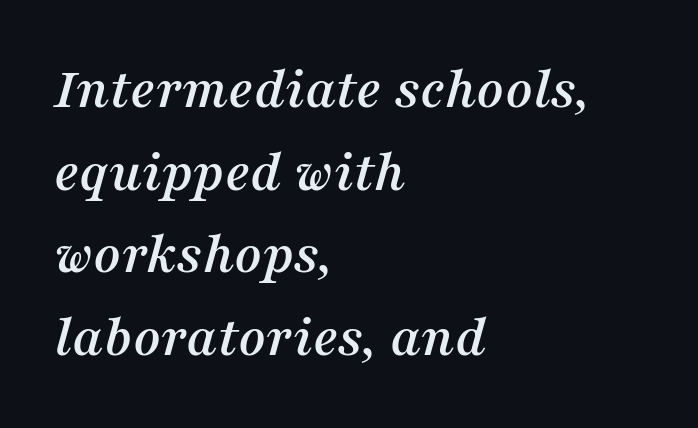
{"serif": "yes", "italic": "yes", "lean": "right", "slant_degrees": 16, "width": "normal", "stroke_contrast": "medium", "x_height": "medium", "monospaced": "no", "underline": "no", "align": "left", "line_spacing": "normal", "line_spacing_ratio": 1.4, "letter_spacing": "normal", "letter_spacing_em": 0.0, "glyph_px": 59}
